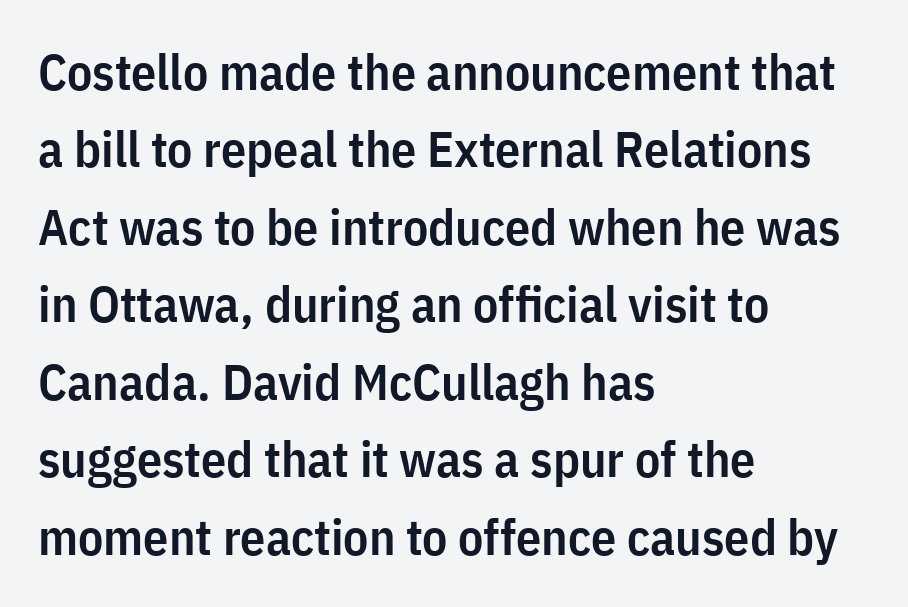
Q: Is the text bold? A: Semi-bold.
Q: Is the text italic (slanted)? A: No, it is upright.
Q: Is the typeface a serif or a sans-serif typeface? A: Sans-serif.
Q: Is the text underlined? A: No.
Q: How is the paragraph aligned? A: Left-aligned.
Q: Is the spacing between letters normal or unusually wide? A: Normal.
Q: Is the spacing between lines tight, normal or loose? A: Normal.
Q: Width (condensed, normal, or wide)? A: Condensed.
Q: Stroke contrast? A: Low.
Q: x-height? A: Medium.
Q: Monospaced? A: No.
